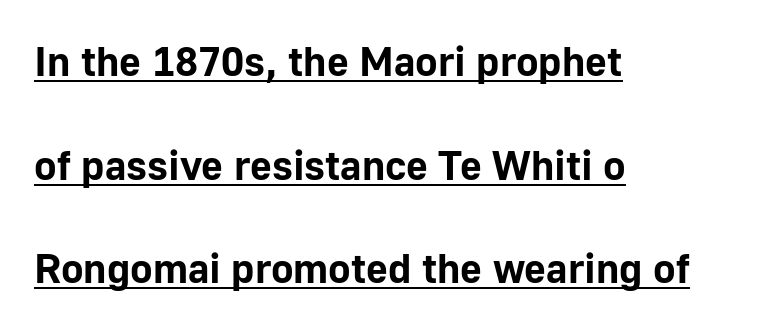
{"serif": "no", "italic": "no", "bold": "yes", "weight": "bold", "width": "normal", "stroke_contrast": "low", "x_height": "medium", "monospaced": "no", "underline": "yes", "align": "left", "line_spacing": "loose", "line_spacing_ratio": 2.47, "letter_spacing": "normal", "letter_spacing_em": 0.0, "glyph_px": 42}
